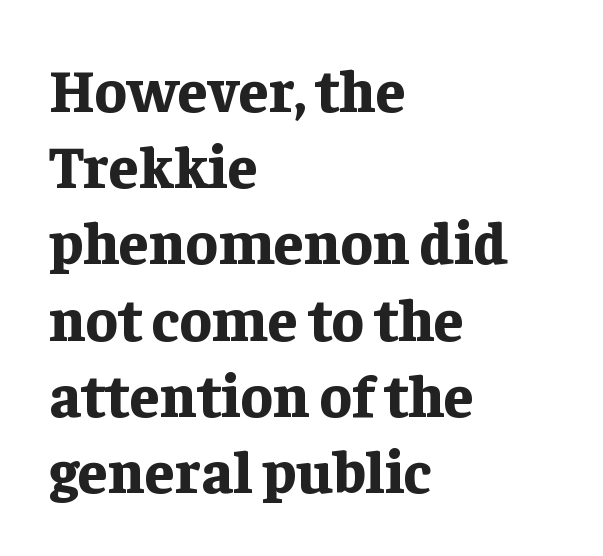
Q: Is the text bold? A: Yes.
Q: Is the text italic (slanted)? A: No, it is upright.
Q: Is the typeface a serif or a sans-serif typeface? A: Serif.
Q: Is the text underlined? A: No.
Q: How is the paragraph aligned? A: Left-aligned.
Q: Is the spacing between letters normal or unusually wide? A: Normal.
Q: Is the spacing between lines tight, normal or loose? A: Normal.
Q: Width (condensed, normal, or wide)? A: Normal.
Q: Stroke contrast? A: Low.
Q: x-height? A: Medium.
Q: Monospaced? A: No.
